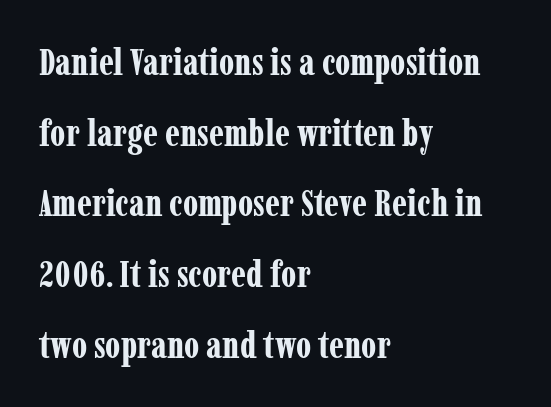
Q: Is the text bold? A: Yes.
Q: Is the text italic (slanted)? A: No, it is upright.
Q: Is the typeface a serif or a sans-serif typeface? A: Serif.
Q: Is the text underlined? A: No.
Q: How is the paragraph aligned? A: Left-aligned.
Q: Is the spacing between letters normal or unusually wide? A: Normal.
Q: Is the spacing between lines tight, normal or loose? A: Loose.
Q: Width (condensed, normal, or wide)? A: Condensed.
Q: Stroke contrast? A: Low.
Q: x-height? A: Medium.
Q: Monospaced? A: No.
